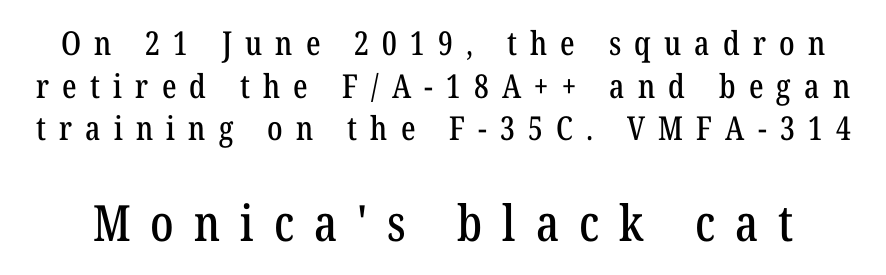
Do the letters lean? They stand straight. Each word looks stretched out because of the extra space between its letters. Which of the two is more prominent by size? The second, at the bottom. Unmarked baselines from the first word to the last. Type style note: has serifs.
